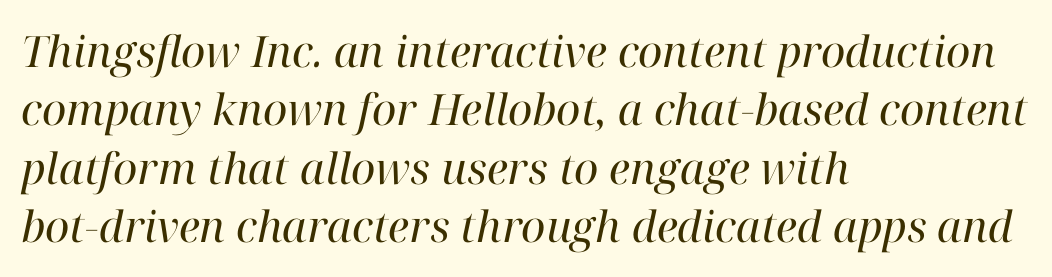
The image shows 43 px regular-weight serif type, italic (leaning right); set left-aligned, normal line spacing (1.36x), normal letter spacing, not underlined; high stroke contrast and a medium x-height.
